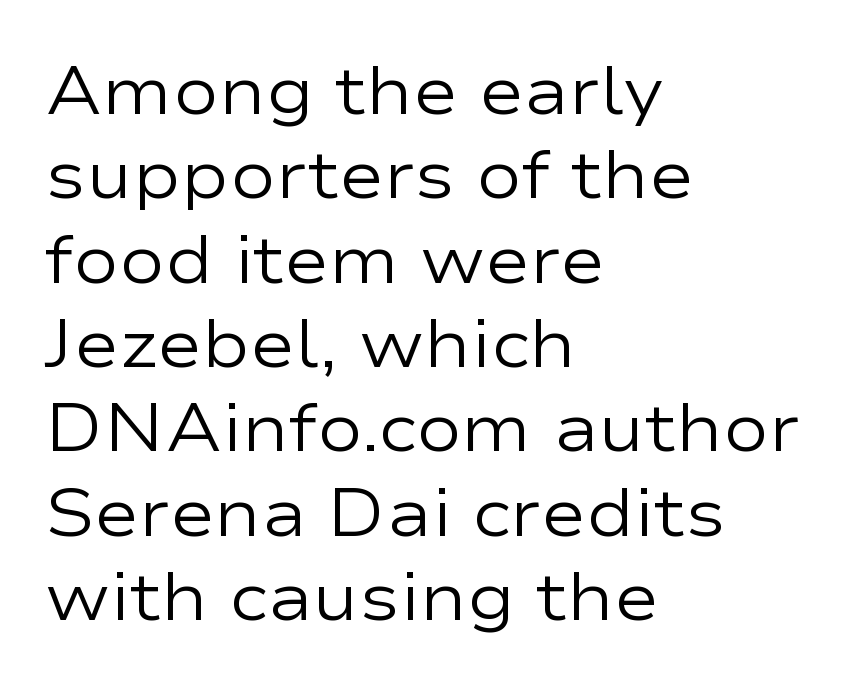
The image shows 68 px regular-weight, wide sans-serif type, upright; set left-aligned, line spacing 1.24x, normal letter spacing, not underlined; low stroke contrast and a medium x-height.
